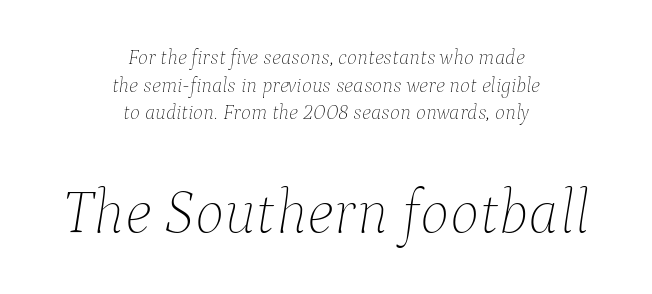
{"italic": "yes", "lean": "right", "slant_degrees": 9, "bold": "no", "weight": "thin", "width": "normal", "stroke_contrast": "low", "x_height": "medium", "monospaced": "no", "underline": "no", "align": "center", "line_spacing": "normal", "line_spacing_ratio": 1.32, "letter_spacing": "normal", "letter_spacing_em": 0.0, "larger_block": "second", "size_ratio": 2.95, "glyph_px": 62}
